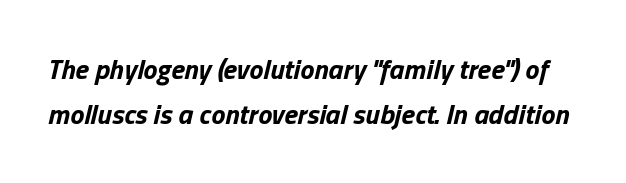
{"italic": "yes", "lean": "right", "slant_degrees": 13, "bold": "yes", "weight": "bold", "width": "normal", "stroke_contrast": "low", "x_height": "medium", "monospaced": "no", "underline": "no", "line_spacing": "normal", "line_spacing_ratio": 1.61, "letter_spacing": "normal", "letter_spacing_em": 0.0, "glyph_px": 28}
